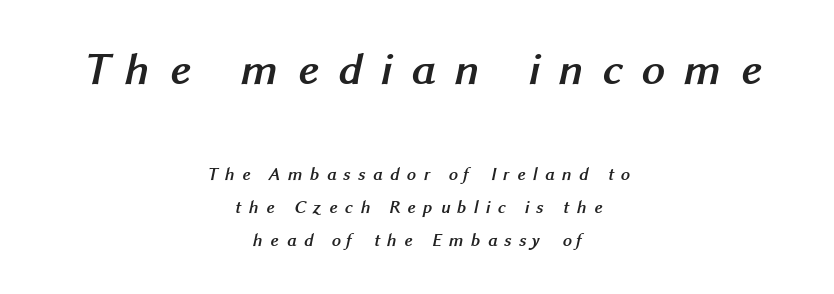
Q: Is the text bold? A: Yes.
Q: Is the typeface a serif or a sans-serif typeface? A: Sans-serif.
Q: Is the text underlined? A: No.
Q: How is the paragraph aligned? A: Centered.
Q: Is the spacing between letters normal or unusually wide? A: Unusually wide.
Q: Which block of text is set in a larger size, the first (top) or the second (bottom)? A: The first (top) one.
Q: Width (condensed, normal, or wide)? A: Normal.
Q: Stroke contrast? A: Medium.
Q: x-height? A: Medium.
Q: Monospaced? A: No.
